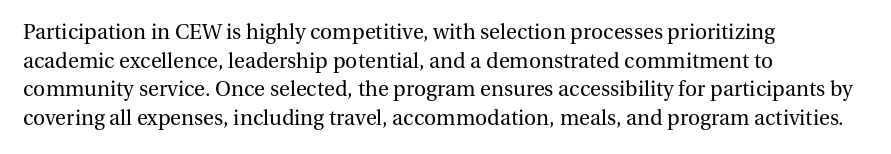
Line beginnings align vertically; line endings do not. Whoever set this chose a conventional vertical rhythm. Stroke mass is kept to a normal reading level or below. Nobody touched the tracking dial on this one.
